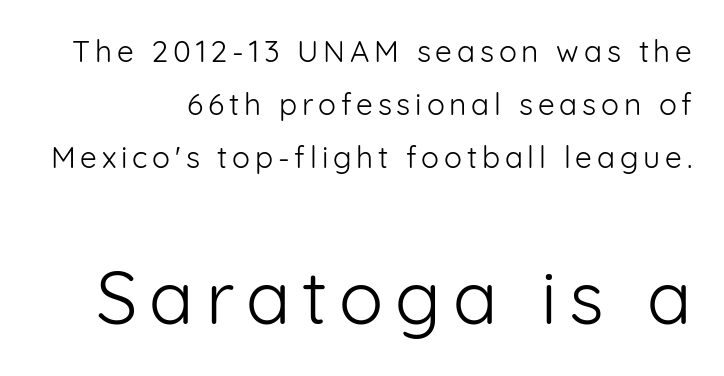
The image shows 74 px light sans-serif type, upright; set line spacing 1.77x, not underlined; the second (bottom) block is 2.47x larger; low stroke contrast and a medium x-height.
